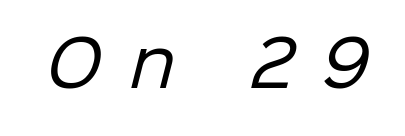
Q: Is the text bold? A: No.
Q: Is the typeface a serif or a sans-serif typeface? A: Sans-serif.
Q: Is the text underlined? A: No.
Q: Is the spacing between letters normal or unusually wide? A: Unusually wide.
Q: Width (condensed, normal, or wide)? A: Normal.
Q: Stroke contrast? A: Low.
Q: x-height? A: Medium.
Q: Monospaced? A: No.
